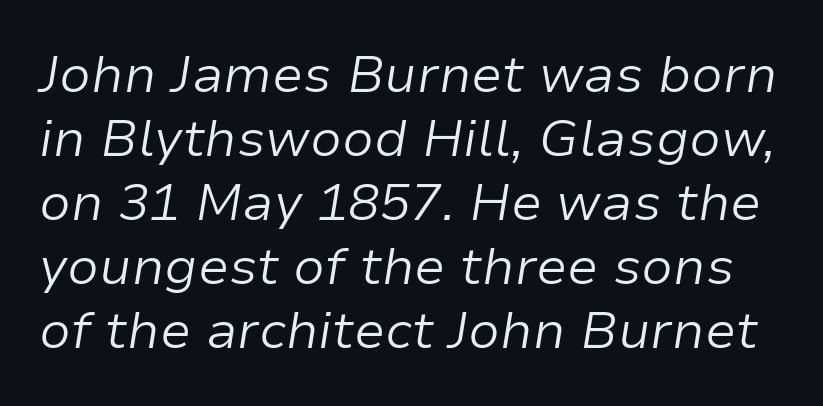
Looks like regular typesetting: each glyph gets only the width it needs. Summary of weight: not heavy and not bold. The rendering keeps characters at their native spacing. Has an underline been added? It has not. The whole block is typeset with a tilt.
